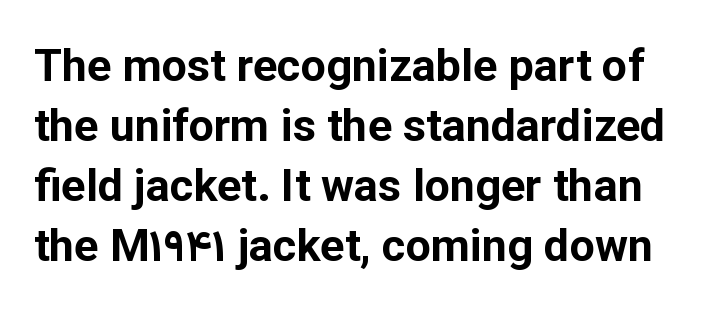
The image shows 45 px bold sans-serif type, upright; set normal line spacing (1.33x), normal letter spacing, not underlined; low stroke contrast and a medium x-height.
